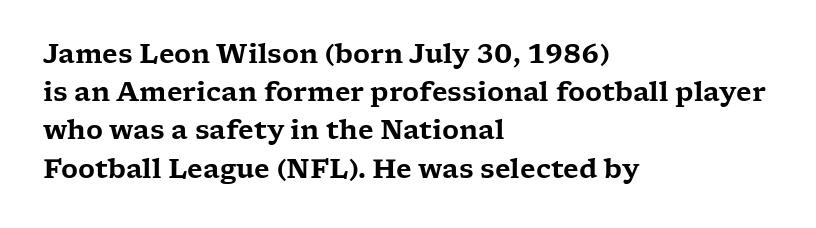
{"italic": "no", "underline": "no", "align": "left", "line_spacing": "normal", "line_spacing_ratio": 1.47, "letter_spacing": "normal", "letter_spacing_em": 0.0, "glyph_px": 26}
